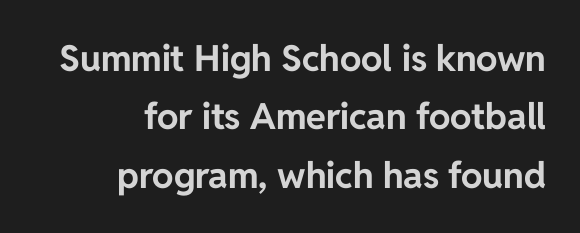
Q: Is the text bold? A: Yes.
Q: Is the text italic (slanted)? A: No, it is upright.
Q: Is the typeface a serif or a sans-serif typeface? A: Sans-serif.
Q: Is the text underlined? A: No.
Q: How is the paragraph aligned? A: Right-aligned.
Q: Is the spacing between letters normal or unusually wide? A: Normal.
Q: Is the spacing between lines tight, normal or loose? A: Normal.
Q: Width (condensed, normal, or wide)? A: Normal.
Q: Stroke contrast? A: Low.
Q: x-height? A: Medium.
Q: Monospaced? A: No.
